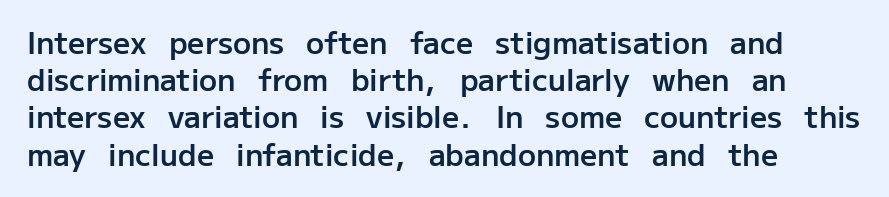
The image shows 30 px semibold sans-serif type, upright; set left-aligned, line spacing 1.24x, normal letter spacing, not underlined; low stroke contrast and a medium x-height.
